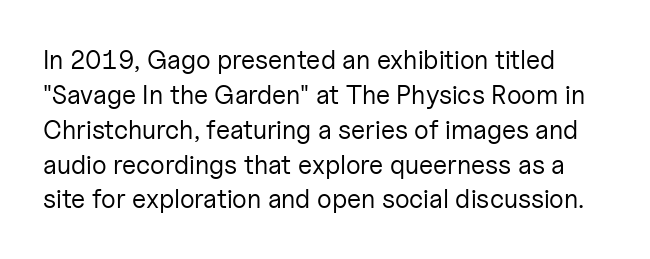
Style check: upright. Notice how descenders clear the ascenders below comfortably — that's standard leading. The passage shown is not underscored anywhere. Compared with typical body copy, the letter spacing here is the same. The characters are drawn with everyday or finer stroke widths.
